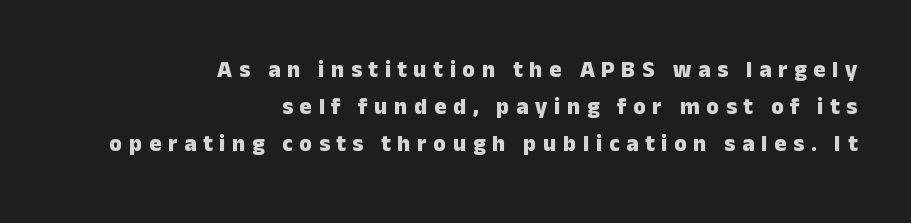
{"italic": "no", "bold": "yes", "underline": "no", "align": "right", "line_spacing": "normal", "line_spacing_ratio": 1.61, "letter_spacing": "wide", "letter_spacing_em": 0.29, "glyph_px": 23}
